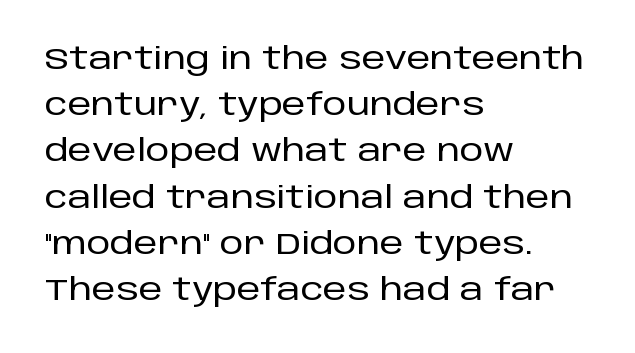
Characters remain perfectly vertical along every line. These lines are composed in type without serifs. The typesetter chose a ragged-right arrangement here. A typesetter would call this proportional, since set widths differ per character.
